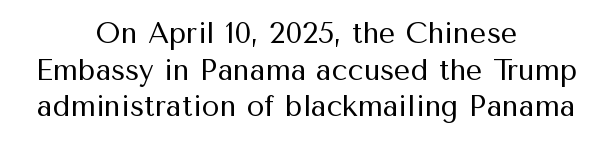
{"serif": "no", "italic": "no", "bold": "no", "weight": "regular", "width": "normal", "stroke_contrast": "medium", "x_height": "medium", "monospaced": "no", "underline": "no", "align": "center", "line_spacing": "normal", "line_spacing_ratio": 1.26, "letter_spacing": "normal", "letter_spacing_em": 0.0, "glyph_px": 29}
